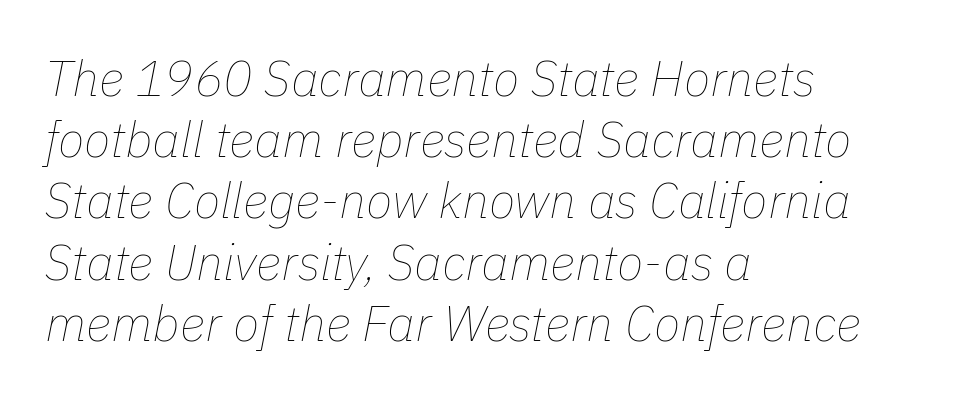
{"italic": "yes", "lean": "right", "slant_degrees": 11, "bold": "no", "weight": "thin", "width": "normal", "stroke_contrast": "low", "x_height": "medium", "monospaced": "no", "underline": "no", "align": "left", "line_spacing": "normal", "line_spacing_ratio": 1.25, "letter_spacing": "normal", "letter_spacing_em": 0.0, "glyph_px": 49}
